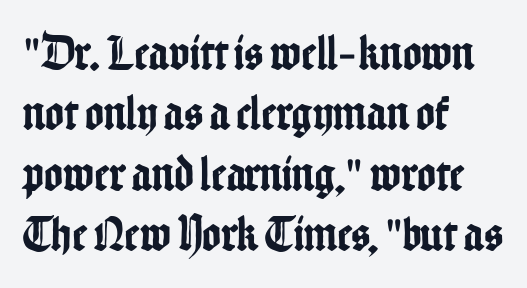
The image shows 50 px condensed sans-serif type, upright; set left-aligned, line spacing 1.21x, normal letter spacing, not underlined; low stroke contrast and a medium x-height.
